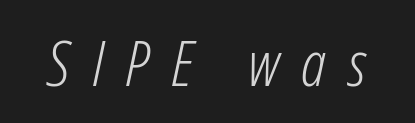
{"italic": "yes", "lean": "right", "slant_degrees": 12, "bold": "no", "weight": "light", "width": "condensed", "stroke_contrast": "low", "x_height": "medium", "monospaced": "no", "underline": "no", "letter_spacing": "wide", "letter_spacing_em": 0.35, "glyph_px": 63}
